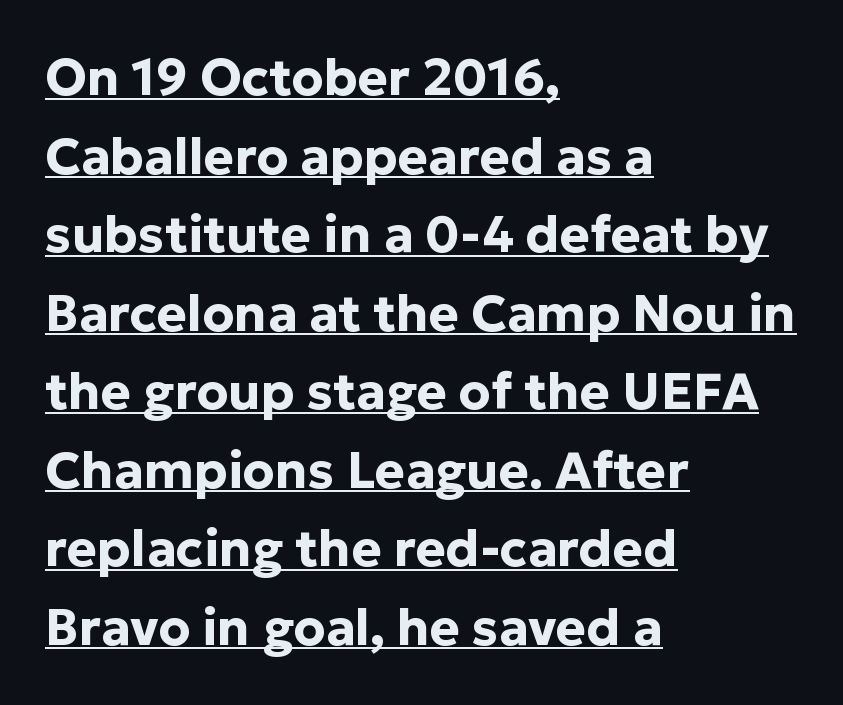
{"serif": "no", "italic": "no", "bold": "yes", "weight": "bold", "width": "normal", "stroke_contrast": "low", "x_height": "medium", "monospaced": "no", "underline": "yes", "align": "left", "line_spacing": "normal", "line_spacing_ratio": 1.54, "letter_spacing": "normal", "letter_spacing_em": 0.0, "glyph_px": 51}
